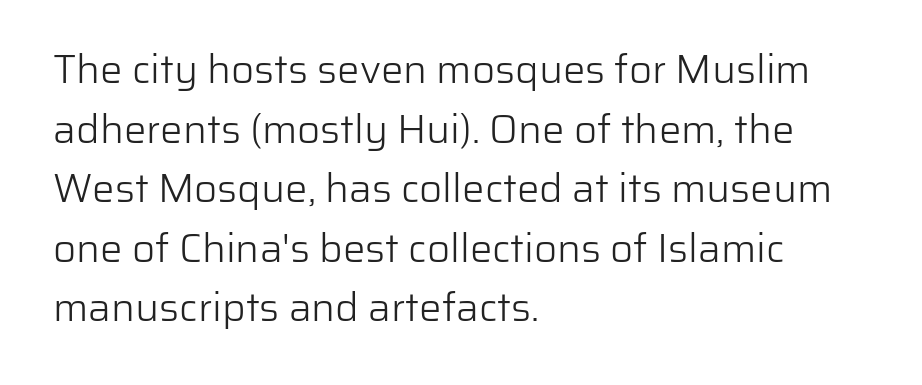
{"serif": "no", "italic": "no", "bold": "no", "weight": "light", "width": "normal", "stroke_contrast": "low", "x_height": "medium", "monospaced": "no", "underline": "no", "align": "left", "line_spacing": "normal", "line_spacing_ratio": 1.49, "letter_spacing": "normal", "letter_spacing_em": 0.0, "glyph_px": 40}
